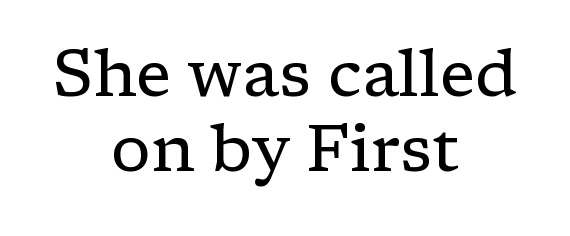
The image shows 66 px regular-weight serif type, upright; set centered, tight line spacing (1.13x), normal letter spacing, not underlined; low stroke contrast and a medium x-height.
